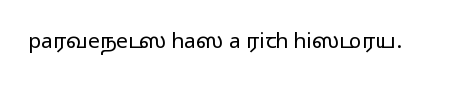
The passage shown is not underscored anywhere. The font's upright variant was chosen for this text. Stems here are at most as thick as an everyday book face. Observe the ordinary spacing: letters are neighbours, not strangers.
